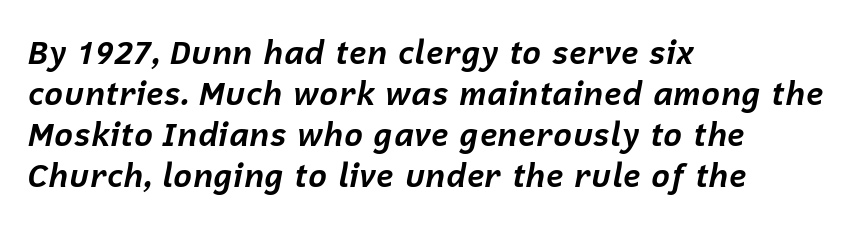
Q: Is the text bold? A: Yes.
Q: Is the text italic (slanted)? A: Yes, it leans right by about 12 degrees.
Q: Is the text underlined? A: No.
Q: How is the paragraph aligned? A: Left-aligned.
Q: Is the spacing between letters normal or unusually wide? A: Normal.
Q: Is the spacing between lines tight, normal or loose? A: Normal.
Q: Width (condensed, normal, or wide)? A: Normal.
Q: Stroke contrast? A: Low.
Q: x-height? A: Medium.
Q: Monospaced? A: No.
